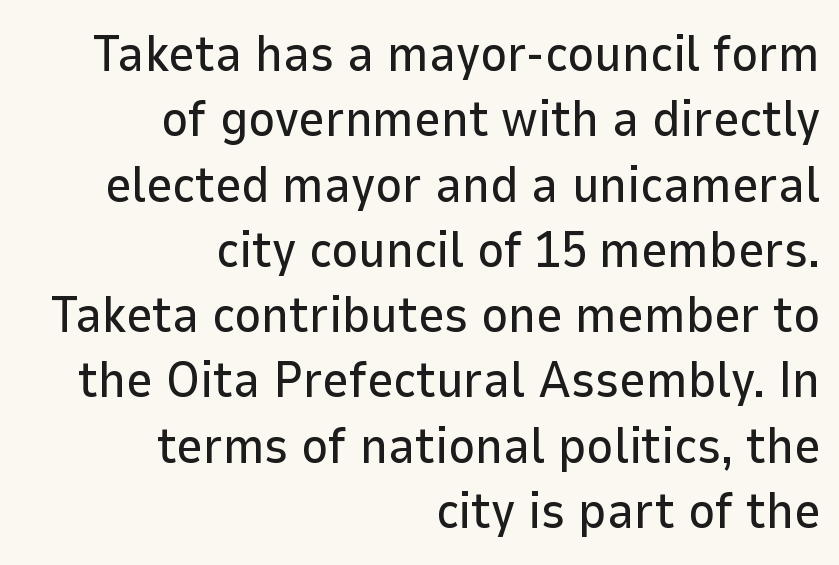
The image shows 51 px sans-serif type, upright; set right-aligned, normal line spacing (1.28x), normal letter spacing, not underlined; low stroke contrast and a medium x-height.
